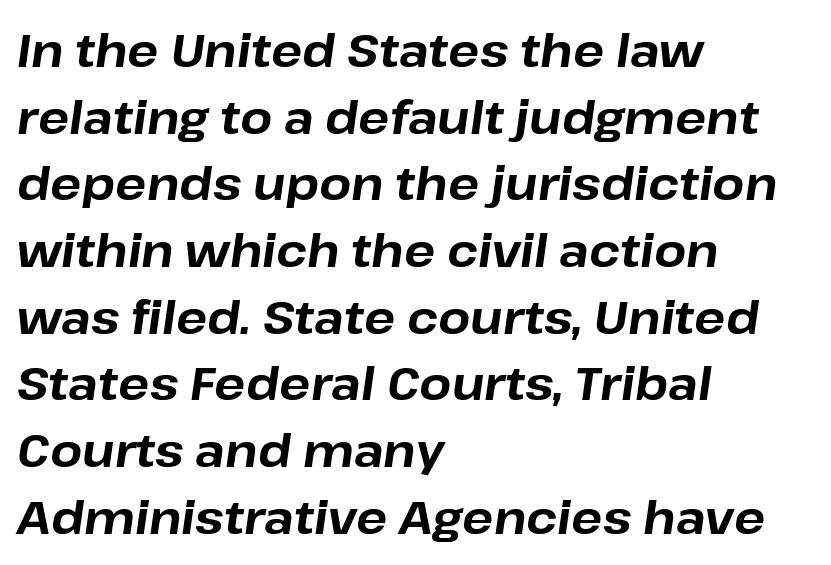
The image shows 46 px bold type, italic (leaning right); set left-aligned, normal line spacing (1.45x), normal letter spacing, not underlined; low stroke contrast and a medium x-height.
